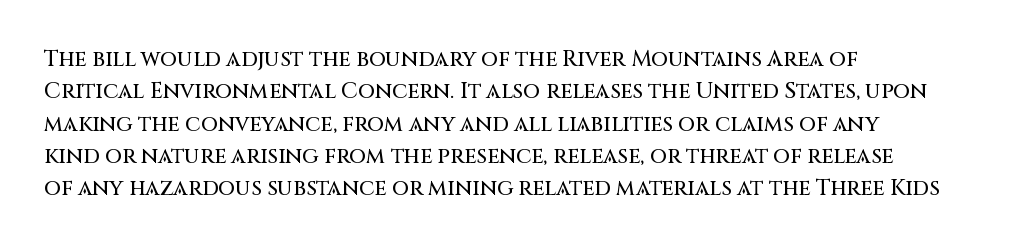
Bare-footed words on every line. The space between consecutive lines is moderate. Caption: standard tracking, unaltered. The lettering holds an erect, upright posture throughout. The text block is weighted toward the left margin, trailing off unevenly rightward.
